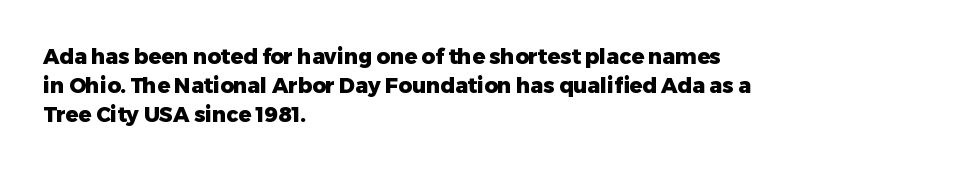
Q: Is the text bold? A: Yes.
Q: Is the text italic (slanted)? A: No, it is upright.
Q: Is the text underlined? A: No.
Q: How is the paragraph aligned? A: Left-aligned.
Q: Is the spacing between letters normal or unusually wide? A: Normal.
Q: Is the spacing between lines tight, normal or loose? A: Normal.
